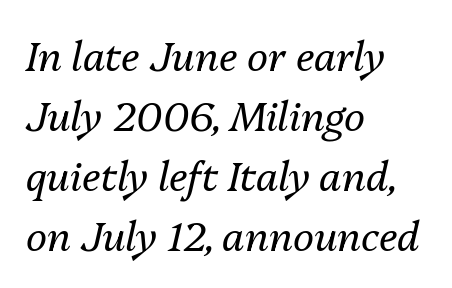
Nothing unusual about the tracking: characters are spaced as the font intends. The lettering tilts uniformly, giving the passage an italic look. Each row of text sits above clean, open space. The designer left line spacing at the default.
